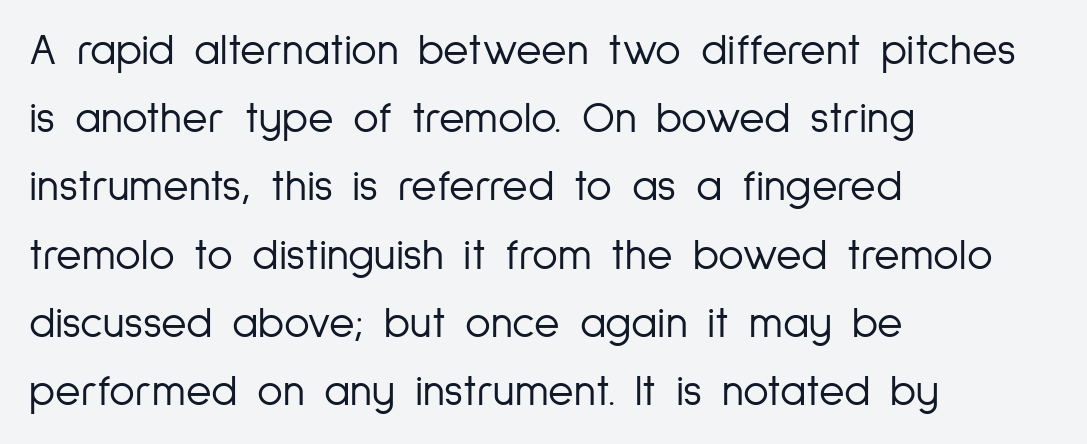
Q: Is the text bold? A: No.
Q: Is the text italic (slanted)? A: No, it is upright.
Q: Is the typeface a serif or a sans-serif typeface? A: Sans-serif.
Q: Is the text underlined? A: No.
Q: How is the paragraph aligned? A: Left-aligned.
Q: Is the spacing between letters normal or unusually wide? A: Normal.
Q: Is the spacing between lines tight, normal or loose? A: Normal.
Q: Width (condensed, normal, or wide)? A: Condensed.
Q: Stroke contrast? A: Low.
Q: x-height? A: Medium.
Q: Monospaced? A: No.
